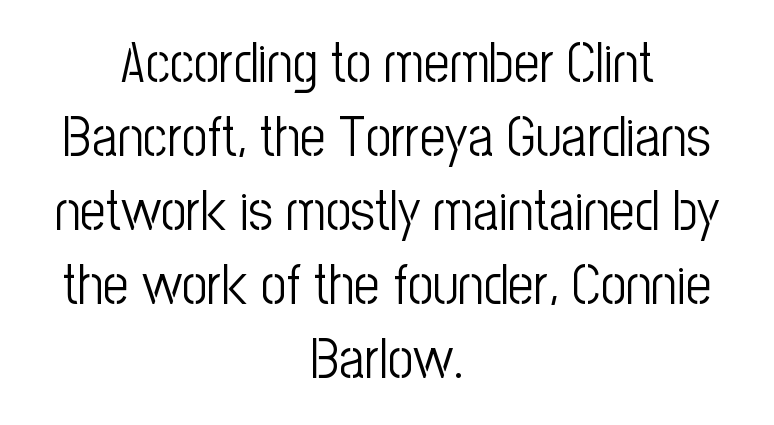
{"serif": "no", "italic": "no", "bold": "no", "weight": "light", "width": "condensed", "stroke_contrast": "low", "x_height": "medium", "monospaced": "no", "underline": "no", "align": "center", "line_spacing": "normal", "line_spacing_ratio": 1.32, "letter_spacing": "normal", "letter_spacing_em": 0.0, "glyph_px": 56}
